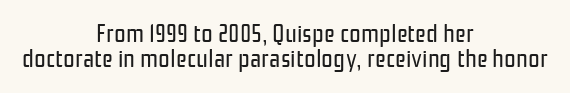
Is this a heavy cut? Hardly; it is regular or lighter. This sample is center-justified, so both line endings float freely. Only glyphs here, with clear space below each row. Posture: straight, roman, zero tilt.
